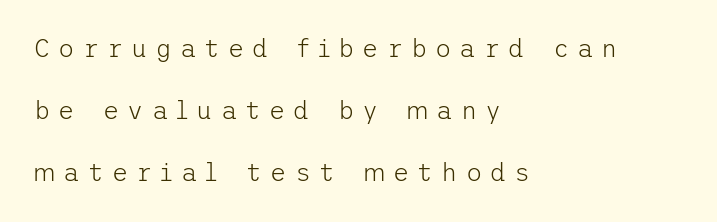
{"italic": "no", "bold": "no", "underline": "no", "align": "left", "line_spacing": "loose", "line_spacing_ratio": 2.49, "letter_spacing": "wide", "letter_spacing_em": 0.32, "glyph_px": 25}
